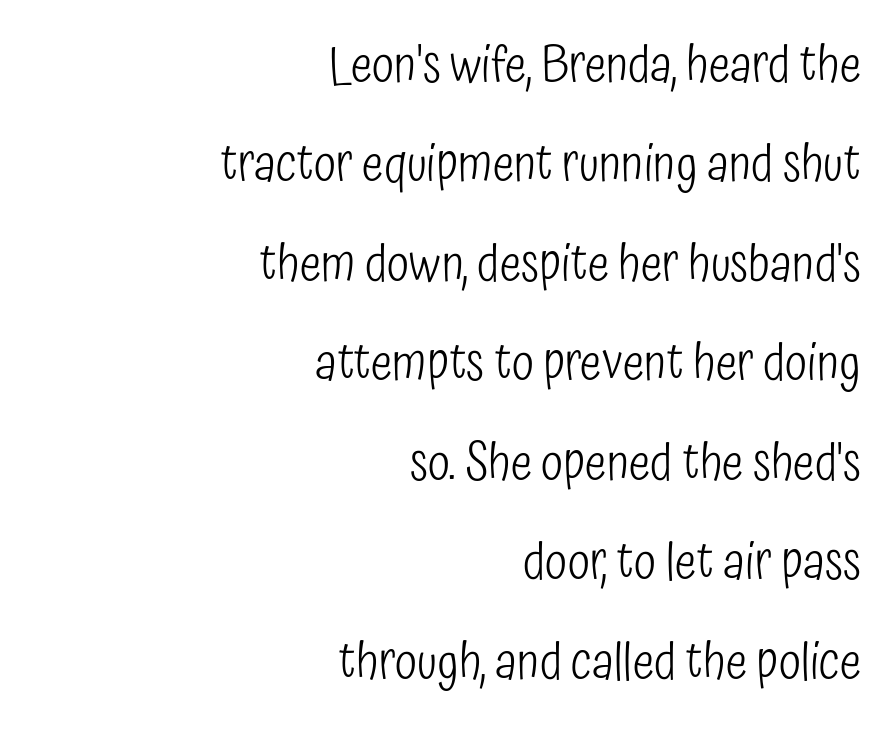
The image shows 51 px light, condensed sans-serif type, upright; set right-aligned, loose line spacing (1.95x), normal letter spacing, not underlined; low stroke contrast and a medium x-height.
